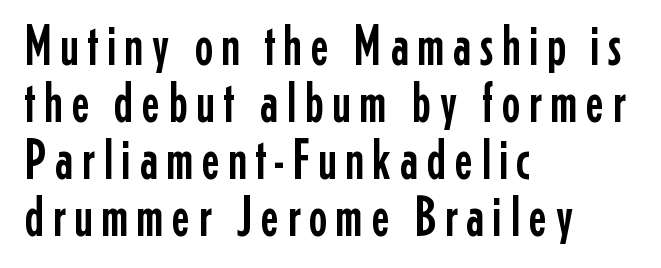
Q: Is the text italic (slanted)? A: No, it is upright.
Q: Is the typeface a serif or a sans-serif typeface? A: Sans-serif.
Q: Is the text underlined? A: No.
Q: How is the paragraph aligned? A: Left-aligned.
Q: Is the spacing between lines tight, normal or loose? A: Tight.
Q: Width (condensed, normal, or wide)? A: Condensed.
Q: Stroke contrast? A: Low.
Q: x-height? A: Medium.
Q: Monospaced? A: No.
